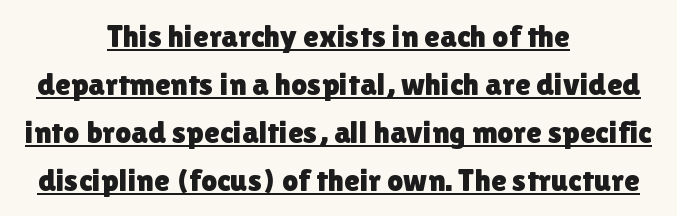
The image shows 32 px sans-serif type, upright; set centered, normal line spacing (1.5x), normal letter spacing, underlined; low stroke contrast and a medium x-height.
